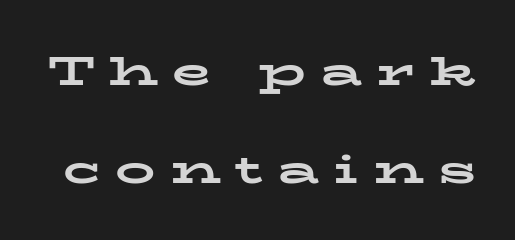
The image shows 40 px bold, wide serif type, upright; set loose line spacing (2.46x), unusually wide letter spacing (+0.36 em), not underlined; low stroke contrast and a medium x-height.
